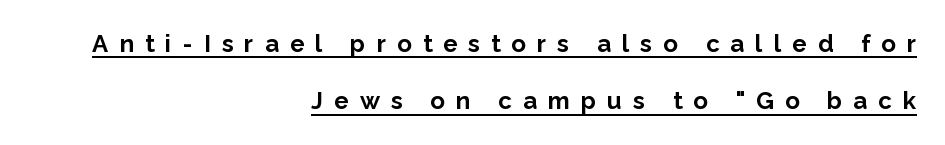
The image shows 24 px bold type, upright; set right-aligned, loose line spacing (2.39x), unusually wide letter spacing (+0.46 em), underlined.
